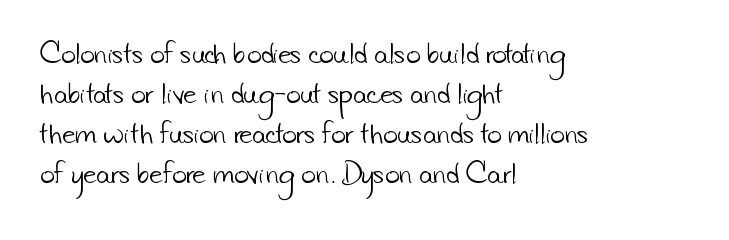
Baseline-to-baseline distance is the conventional proportion of letter height. One-word summary of the alignment: left. Look at the tracking — it's just the regular setting, nothing added. The space beneath each line is pristine and unruled. The passage shown is not bold in any degree.
